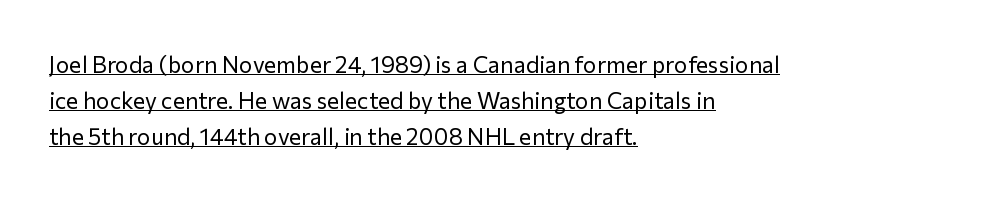
The rendering uses the underline text-decoration. Stems here are at most as thick as an everyday book face. The rag falls on the right side of this text block. Ascenders rise straight up at ninety degrees.
